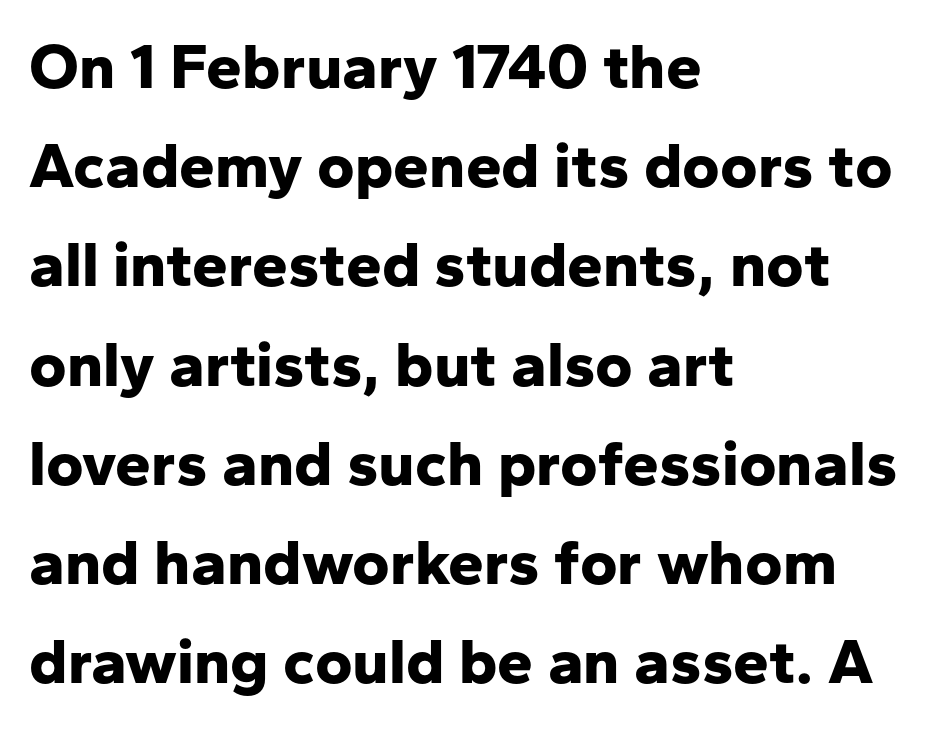
Grotesque or geometric, the face here clearly has no serifs. Successive baselines arrive at the customary interval. In terms of posture, this sample is upright. The setting favours the left margin, as ordinary paragraphs usually do.
